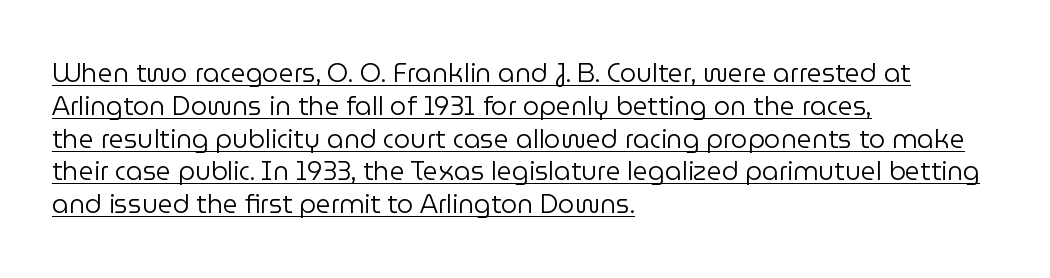
{"italic": "no", "bold": "no", "underline": "yes", "align": "left", "line_spacing": "normal", "line_spacing_ratio": 1.26, "letter_spacing": "normal", "letter_spacing_em": 0.0, "glyph_px": 26}
